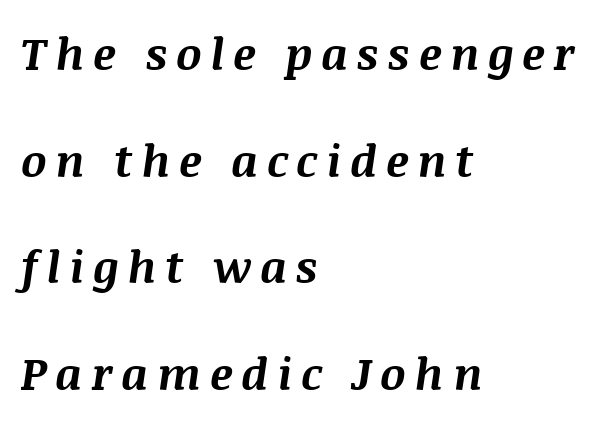
Q: Is the text bold? A: Yes.
Q: Is the text italic (slanted)? A: Yes, it leans right by about 8 degrees.
Q: Is the text underlined? A: No.
Q: How is the paragraph aligned? A: Left-aligned.
Q: Is the spacing between lines tight, normal or loose? A: Loose.
Q: Width (condensed, normal, or wide)? A: Normal.
Q: Stroke contrast? A: Medium.
Q: x-height? A: Large.
Q: Monospaced? A: No.
